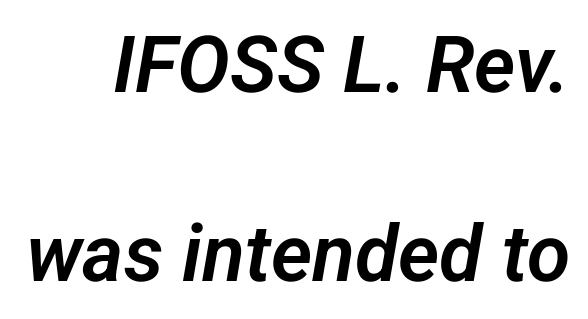
Q: Is the typeface a serif or a sans-serif typeface? A: Sans-serif.
Q: Is the text underlined? A: No.
Q: Is the spacing between letters normal or unusually wide? A: Normal.
Q: Is the spacing between lines tight, normal or loose? A: Loose.
Q: Width (condensed, normal, or wide)? A: Normal.
Q: Stroke contrast? A: Low.
Q: x-height? A: Medium.
Q: Monospaced? A: No.
